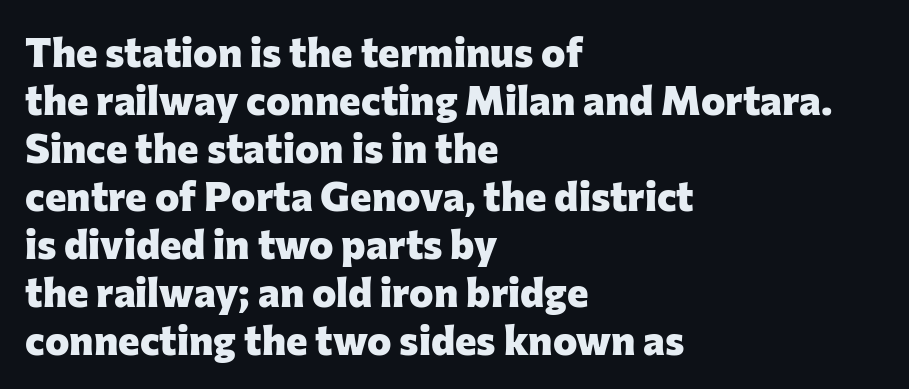
The characters look thick and weighty, a clear bold. The paragraph shown leans on its left margin. The typeface chosen for these lines omits serifs. Here the designer chose a conventional face with non-uniform glyph widths. The strip under each line holds only bare page.
